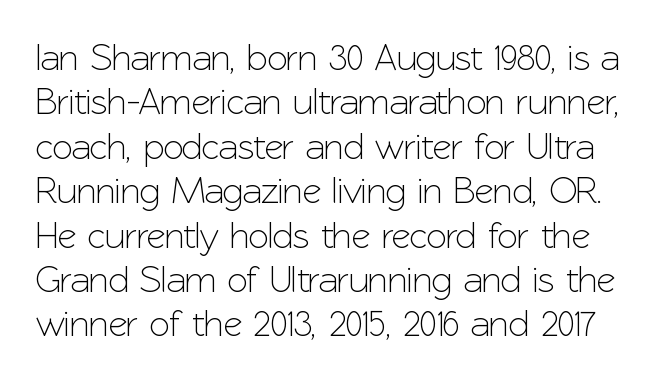
The type family on display is of the sans-serif kind. The specimen reads as upright at a glance. Letter spacing: default. Descenders hang freely into open space. The letters advance in unequal steps, a hallmark of proportional type.
